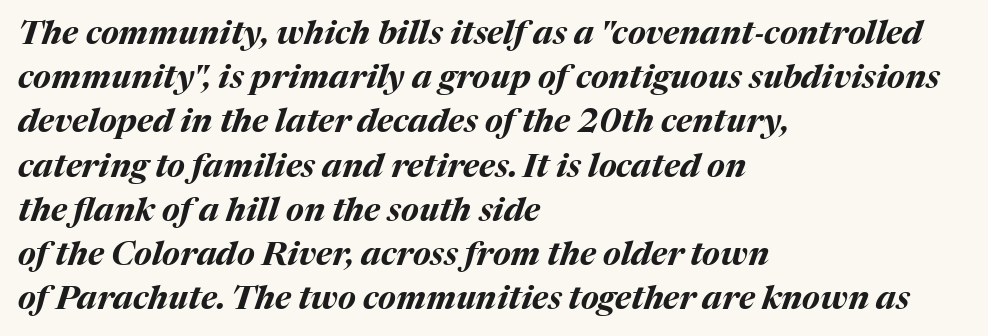
The image shows 33 px bold type, italic (leaning right); set left-aligned, normal line spacing (1.34x), normal letter spacing, not underlined; medium stroke contrast and a medium x-height.
